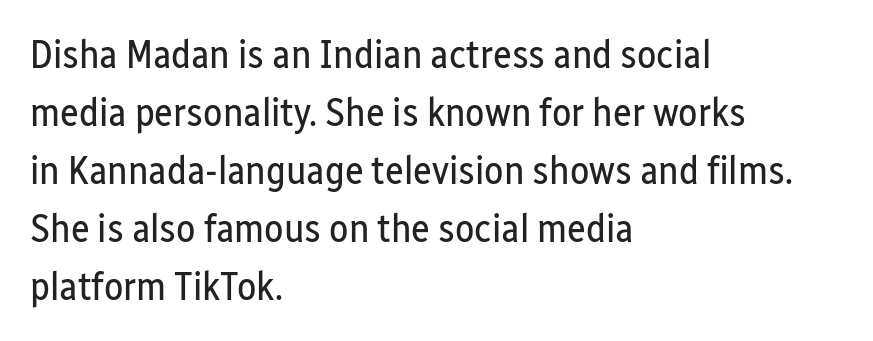
The image shows 40 px regular-weight, condensed sans-serif type, upright; set left-aligned, normal line spacing (1.45x), normal letter spacing, not underlined; low stroke contrast and a medium x-height.
